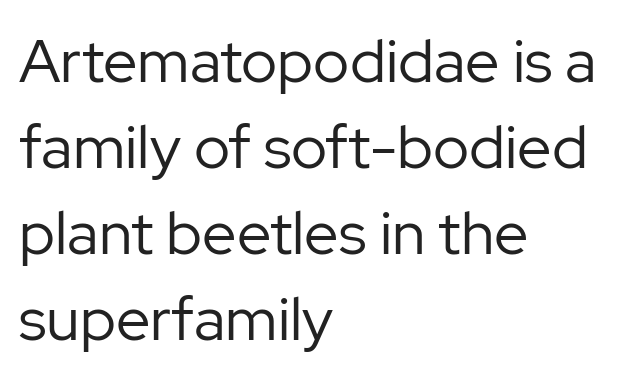
The image shows 61 px regular-weight sans-serif type, upright; set left-aligned, normal line spacing (1.41x), normal letter spacing, not underlined; low stroke contrast and a medium x-height.
